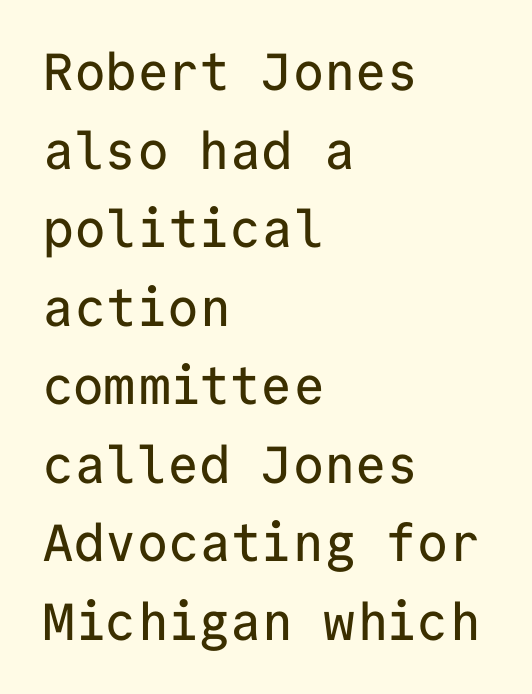
Q: Is the text italic (slanted)? A: No, it is upright.
Q: Is the typeface a serif or a sans-serif typeface? A: Sans-serif.
Q: Is the text underlined? A: No.
Q: How is the paragraph aligned? A: Left-aligned.
Q: Is the spacing between letters normal or unusually wide? A: Normal.
Q: Is the spacing between lines tight, normal or loose? A: Normal.
Q: Width (condensed, normal, or wide)? A: Normal.
Q: Stroke contrast? A: Low.
Q: x-height? A: Medium.
Q: Monospaced? A: Yes.
